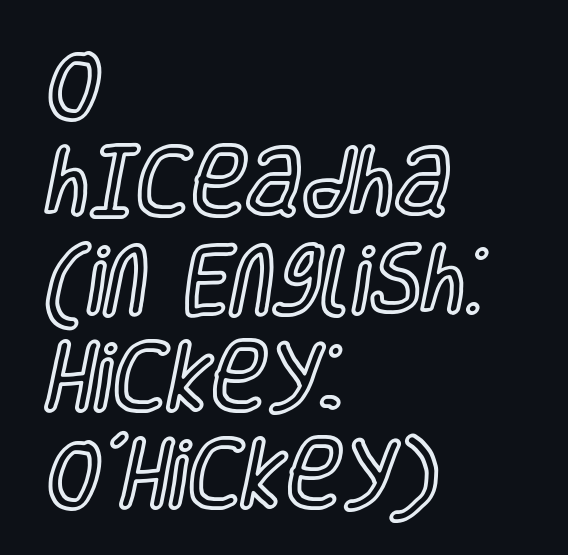
Q: Is the text italic (slanted)? A: Yes.
Q: Is the text underlined? A: No.
Q: How is the paragraph aligned? A: Left-aligned.
Q: Is the spacing between letters normal or unusually wide? A: Normal.
Q: Is the spacing between lines tight, normal or loose? A: Normal.
Q: Width (condensed, normal, or wide)? A: Condensed.
Q: x-height? A: Large.
Q: Monospaced? A: No.
